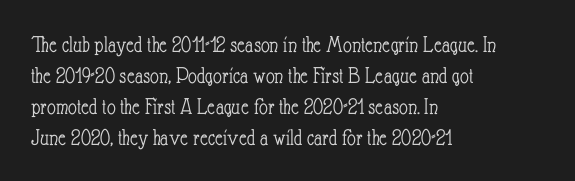
Q: Is the text bold? A: No.
Q: Is the text italic (slanted)? A: No, it is upright.
Q: Is the text underlined? A: No.
Q: How is the paragraph aligned? A: Left-aligned.
Q: Is the spacing between letters normal or unusually wide? A: Normal.
Q: Is the spacing between lines tight, normal or loose? A: Normal.
